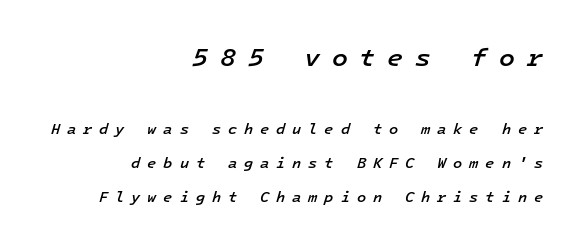
{"italic": "yes", "lean": "right", "slant_degrees": 16, "bold": "semi", "underline": "no", "align": "right", "line_spacing": "loose", "line_spacing_ratio": 2.27, "letter_spacing": "wide", "letter_spacing_em": 0.46, "larger_block": "first", "size_ratio": 1.73, "glyph_px": 26}
